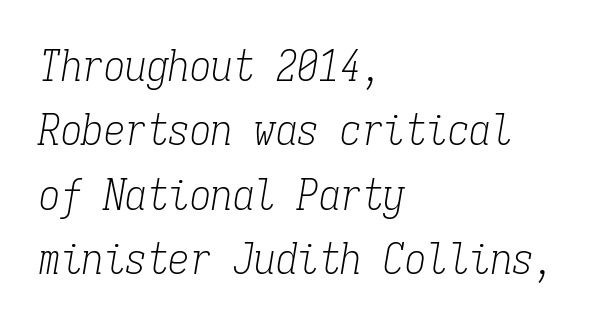
Here the designer chose a console-style face with uniform glyph widths. A clean baseline with only descenders dipping below it. This sample keeps an unexceptional amount of space between lines. The font is comparable to plain body text, perhaps lighter.
